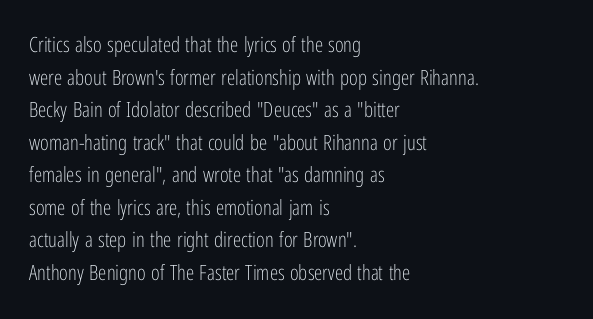
Q: Is the text bold? A: No.
Q: Is the text italic (slanted)? A: No, it is upright.
Q: Is the text underlined? A: No.
Q: How is the paragraph aligned? A: Left-aligned.
Q: Is the spacing between letters normal or unusually wide? A: Normal.
Q: Is the spacing between lines tight, normal or loose? A: Normal.
